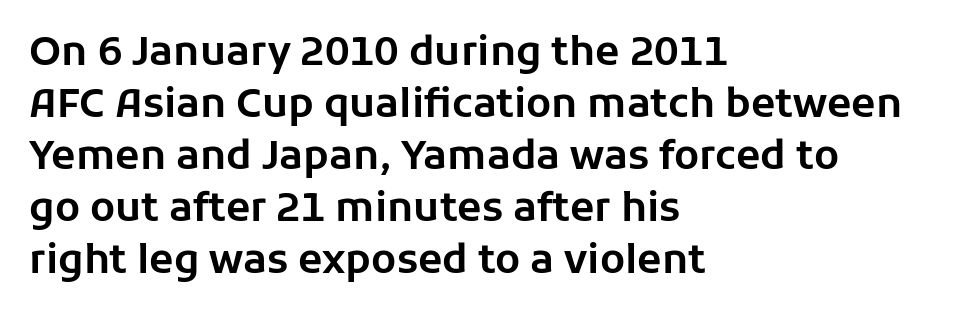
{"serif": "no", "italic": "no", "width": "normal", "stroke_contrast": "low", "x_height": "medium", "monospaced": "no", "underline": "no", "align": "left", "line_spacing": "normal", "line_spacing_ratio": 1.3, "letter_spacing": "normal", "letter_spacing_em": 0.0, "glyph_px": 40}
